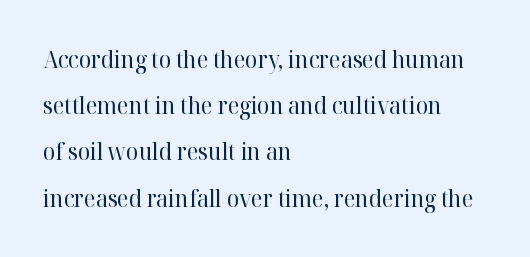
You can tell it's not italic because the verticals are truly vertical. Weight: not bold — regular or lighter. Inter-character spacing is left at the font's built-in metrics. Caption: multi-line text, flush left, ragged right. Each row of text sits above clean, open space. Leading: increased.
